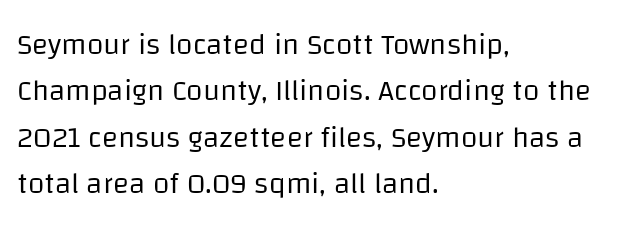
{"serif": "no", "italic": "no", "bold": "no", "weight": "regular", "width": "normal", "stroke_contrast": "low", "x_height": "large", "monospaced": "no", "underline": "no", "align": "left", "line_spacing": "normal", "line_spacing_ratio": 1.55, "letter_spacing": "normal", "letter_spacing_em": 0.0, "glyph_px": 30}
